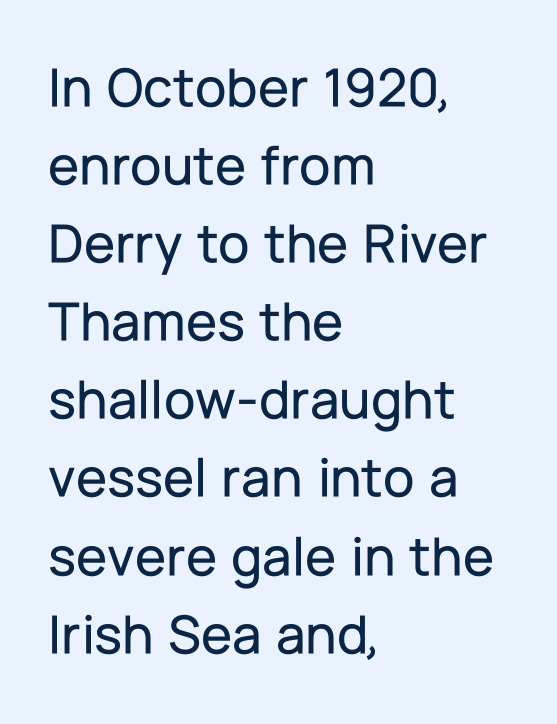
The specimen reads as upright at a glance. These lines keep a tight, regular rhythm from letter to letter. All the whitespace from short lines collects on the right. Regular leading. Descender tails drop into unmarked territory.
